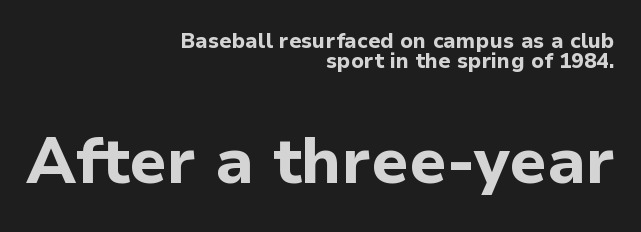
The image shows 64 px bold sans-serif type, upright; set right-aligned, tight line spacing (0.97x), normal letter spacing, not underlined; the second (bottom) block is 3.05x larger; low stroke contrast and a medium x-height.
